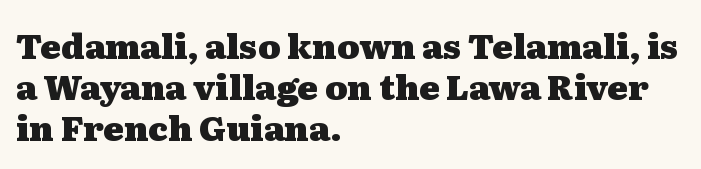
{"serif": "yes", "italic": "no", "bold": "yes", "weight": "heavy", "width": "wide", "stroke_contrast": "medium", "x_height": "medium", "monospaced": "no", "underline": "no", "align": "left", "line_spacing_ratio": 1.2, "letter_spacing": "normal", "letter_spacing_em": 0.0, "glyph_px": 34}
